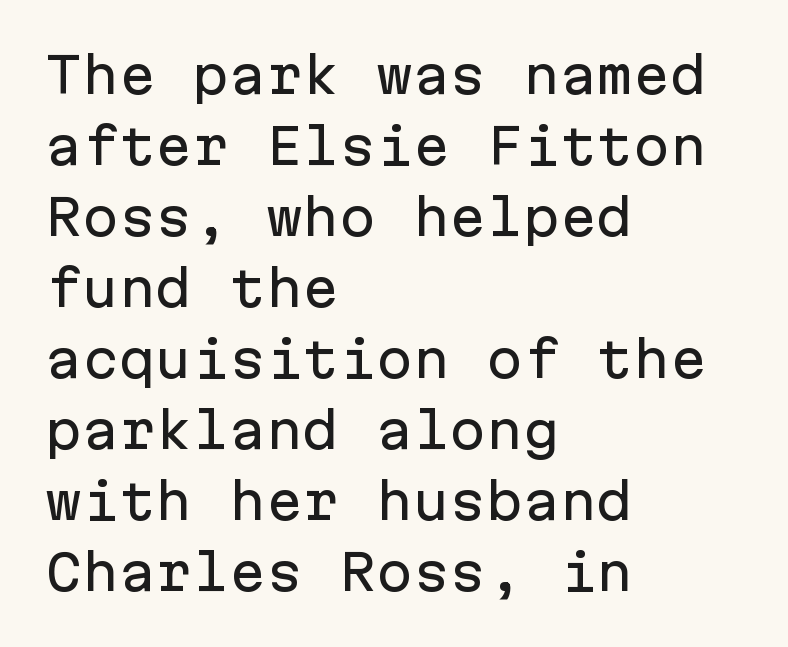
{"serif": "no", "italic": "no", "width": "normal", "stroke_contrast": "low", "x_height": "medium", "monospaced": "yes", "underline": "no", "align": "left", "line_spacing": "normal", "line_spacing_ratio": 1.45, "letter_spacing": "normal", "letter_spacing_em": 0.0, "glyph_px": 49}
